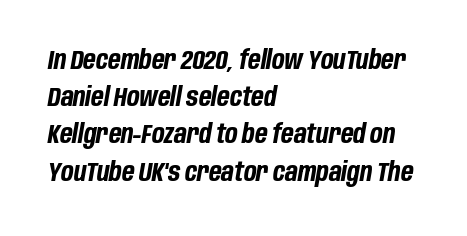
The image shows 26 px bold type, italic (leaning right); set left-aligned, normal line spacing (1.43x), normal letter spacing, not underlined.
